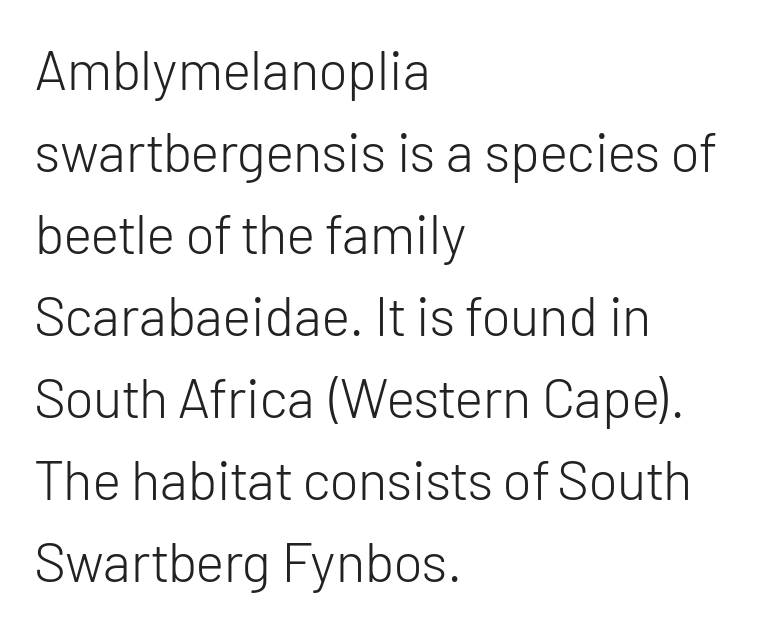
{"serif": "no", "italic": "no", "bold": "no", "weight": "light", "width": "normal", "stroke_contrast": "low", "x_height": "medium", "monospaced": "no", "underline": "no", "align": "left", "line_spacing": "normal", "line_spacing_ratio": 1.49, "letter_spacing": "normal", "letter_spacing_em": 0.0, "glyph_px": 55}
